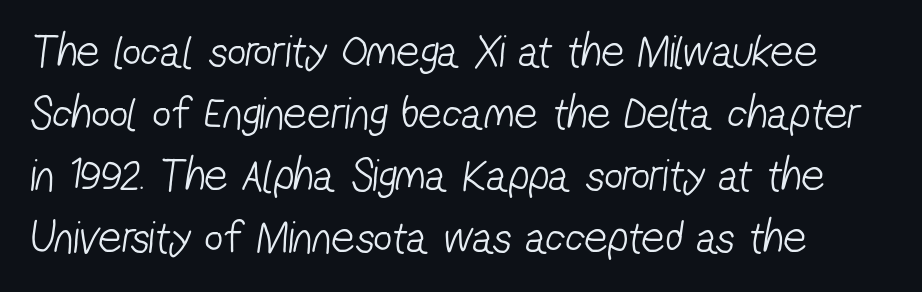
The passage shown is typeset with a sans-serif family. The gap between lines stays unmarked. Whoever set this chose a conventional vertical rhythm. The font is comparable to plain body text, perhaps lighter. These lines stack with their left ends in a neat column. The letterforms sit shoulder to shoulder at normal distance.
